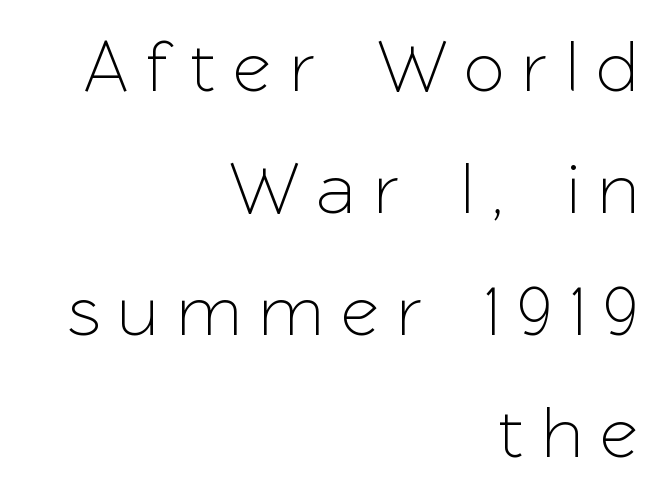
The image shows 73 px sans-serif type, upright; set right-aligned, normal line spacing (1.67x), unusually wide letter spacing (+0.28 em), not underlined; low stroke contrast and a medium x-height.
